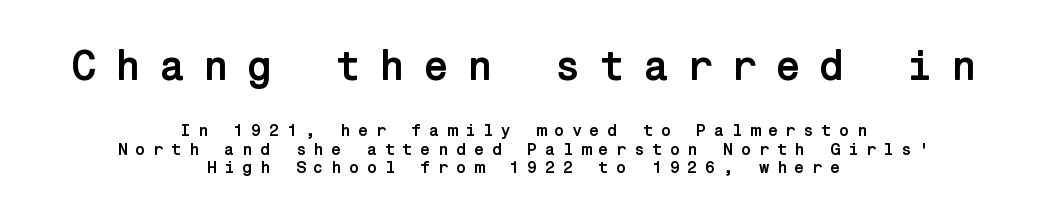
{"serif": "no", "italic": "no", "bold": "yes", "weight": "semibold", "width": "normal", "stroke_contrast": "low", "x_height": "medium", "underline": "no", "align": "center", "line_spacing": "tight", "line_spacing_ratio": 1.09, "letter_spacing": "wide", "letter_spacing_em": 0.43, "larger_block": "first", "size_ratio": 2.47, "glyph_px": 42}
